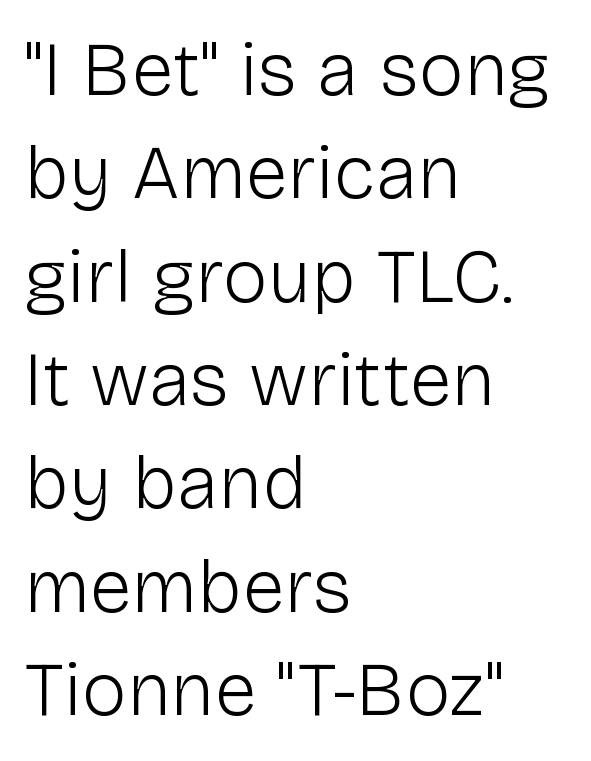
{"serif": "no", "italic": "no", "bold": "no", "weight": "light", "width": "normal", "stroke_contrast": "low", "x_height": "medium", "monospaced": "no", "underline": "no", "align": "left", "line_spacing": "normal", "line_spacing_ratio": 1.36, "letter_spacing": "normal", "letter_spacing_em": 0.0, "glyph_px": 76}
